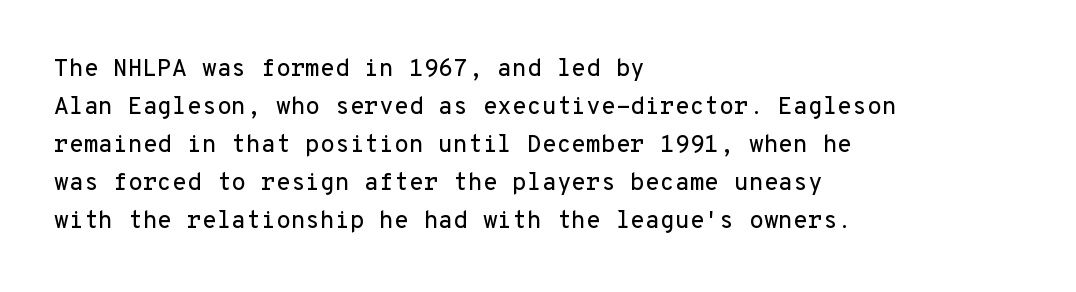
Q: Is the text italic (slanted)? A: No, it is upright.
Q: Is the text underlined? A: No.
Q: How is the paragraph aligned? A: Left-aligned.
Q: Is the spacing between letters normal or unusually wide? A: Normal.
Q: Is the spacing between lines tight, normal or loose? A: Normal.
